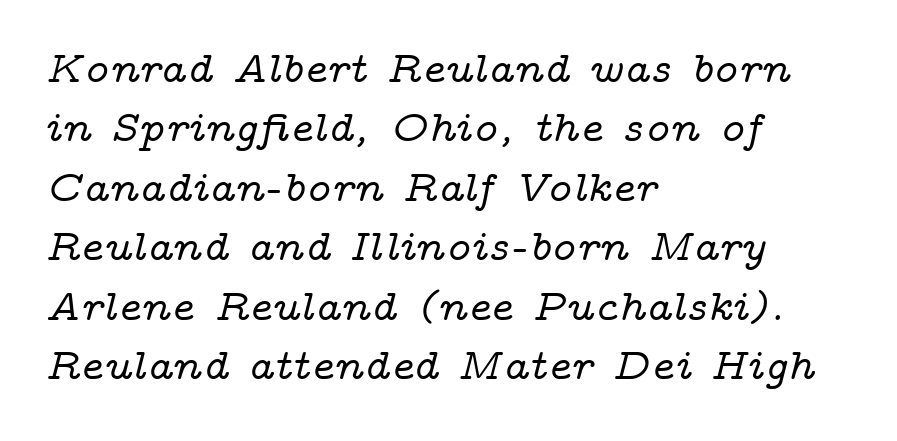
{"serif": "yes", "italic": "yes", "lean": "right", "slant_degrees": 14, "width": "wide", "stroke_contrast": "low", "x_height": "medium", "monospaced": "no", "underline": "no", "align": "left", "line_spacing": "normal", "line_spacing_ratio": 1.35, "letter_spacing": "normal", "letter_spacing_em": 0.0, "glyph_px": 44}
